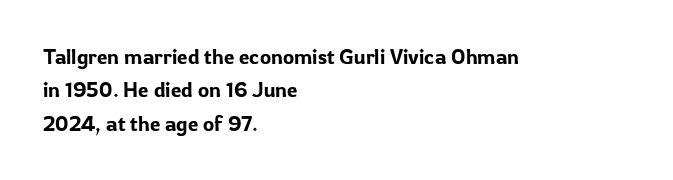
Q: Is the text italic (slanted)? A: No, it is upright.
Q: Is the text underlined? A: No.
Q: How is the paragraph aligned? A: Left-aligned.
Q: Is the spacing between letters normal or unusually wide? A: Normal.
Q: Is the spacing between lines tight, normal or loose? A: Normal.
